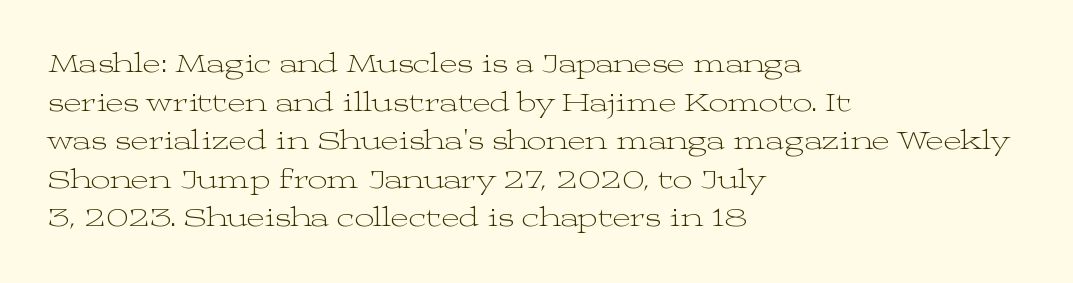
{"italic": "no", "bold": "no", "underline": "no", "align": "left", "line_spacing": "normal", "line_spacing_ratio": 1.43, "letter_spacing": "normal", "letter_spacing_em": 0.0, "glyph_px": 27}
